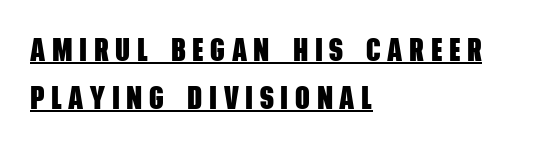
Q: Is the text bold? A: Yes.
Q: Is the typeface a serif or a sans-serif typeface? A: Sans-serif.
Q: Is the text underlined? A: Yes.
Q: How is the paragraph aligned? A: Left-aligned.
Q: Is the spacing between letters normal or unusually wide? A: Unusually wide.
Q: Is the spacing between lines tight, normal or loose? A: Normal.
Q: Width (condensed, normal, or wide)? A: Condensed.
Q: Stroke contrast? A: Low.
Q: x-height? A: Large.
Q: Monospaced? A: No.
